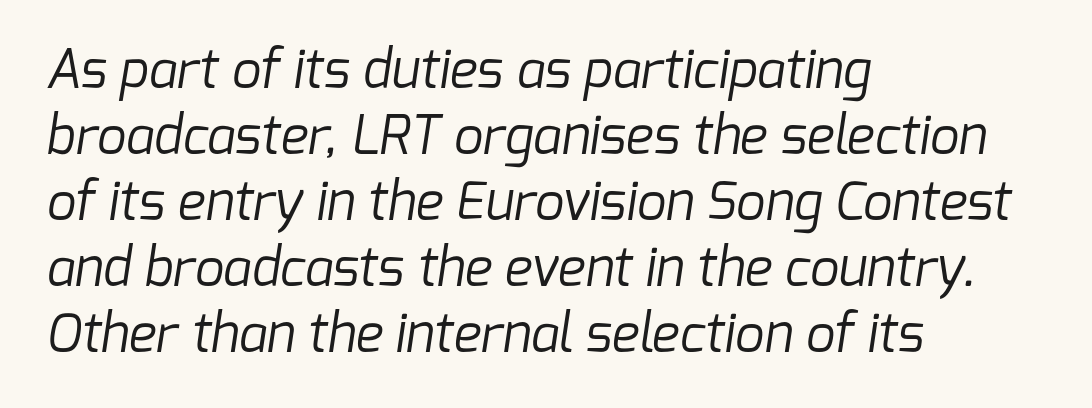
The image shows 52 px regular-weight sans-serif type; set left-aligned, normal line spacing (1.27x), normal letter spacing, not underlined; low stroke contrast and a medium x-height.
